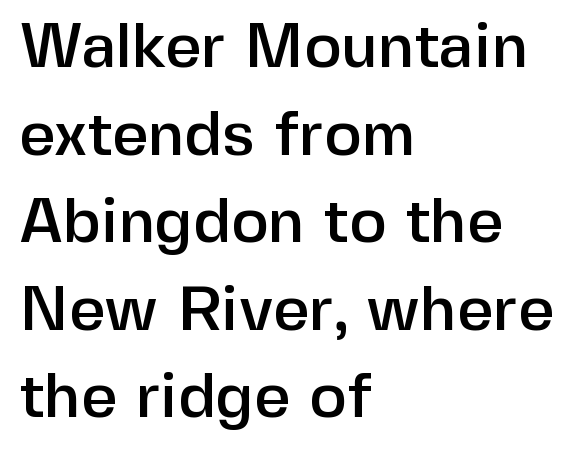
This rendering employs a face without finishing strokes, i.e., a sans-serif. How are the letters spaced? Ordinarily, with no added tracking. The vertical gap from one line to the next is medium. The space directly below the letters is spotless. The passage shown is typed in a proportional face where columns would drift.
